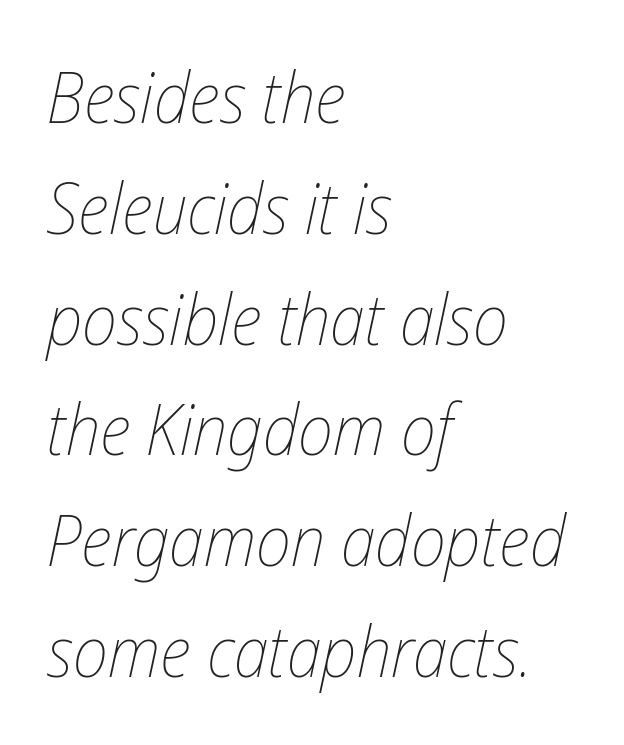
The image shows 71 px thin, condensed type, italic (leaning right); set left-aligned, normal line spacing (1.56x), normal letter spacing, not underlined; low stroke contrast and a medium x-height.
